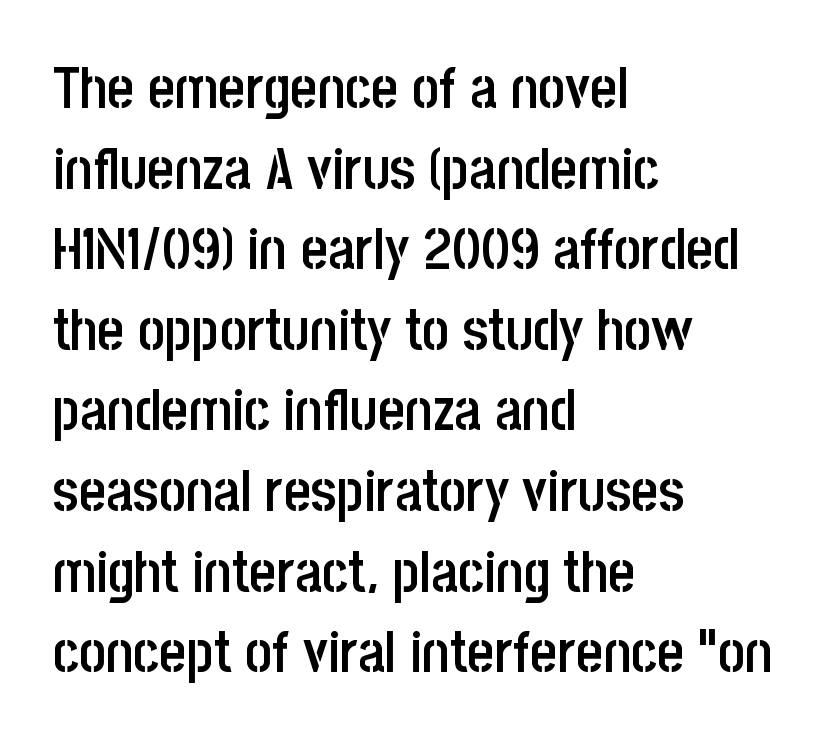
The image shows 58 px semibold, condensed sans-serif type, upright; set left-aligned, normal line spacing (1.39x), normal letter spacing, not underlined; low stroke contrast and a large x-height.
